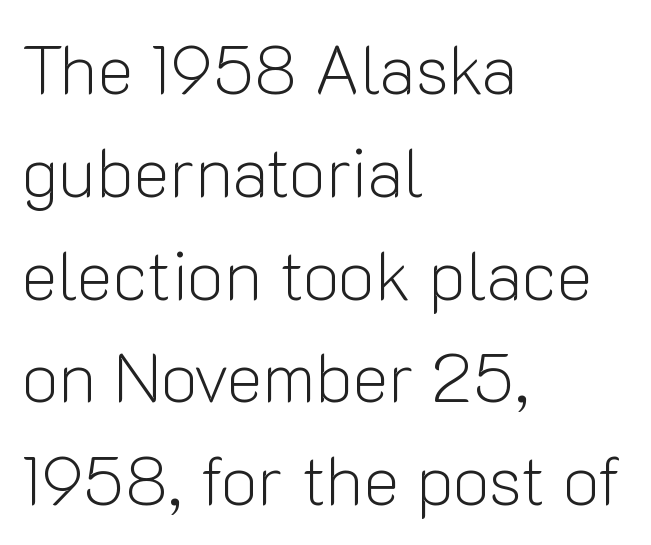
This is the regular roman posture of the typeface. Letters rest on an invisible, unmarked baseline. The horizontal fit of the characters is conventional and even. The passage shown is typed in a proportional face where columns would drift.
